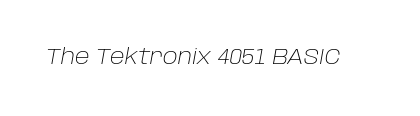
The image shows 22 px text type, italic (leaning right); set normal letter spacing, not underlined.
